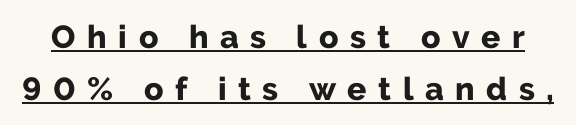
Q: Is the text bold? A: Yes.
Q: Is the text italic (slanted)? A: No, it is upright.
Q: Is the typeface a serif or a sans-serif typeface? A: Sans-serif.
Q: Is the text underlined? A: Yes.
Q: Is the spacing between letters normal or unusually wide? A: Unusually wide.
Q: Is the spacing between lines tight, normal or loose? A: Normal.
Q: Width (condensed, normal, or wide)? A: Normal.
Q: Stroke contrast? A: Low.
Q: x-height? A: Medium.
Q: Monospaced? A: No.
